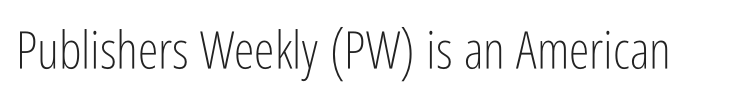
The image shows 52 px light, condensed sans-serif type, upright; set normal letter spacing, not underlined; low stroke contrast and a medium x-height.
